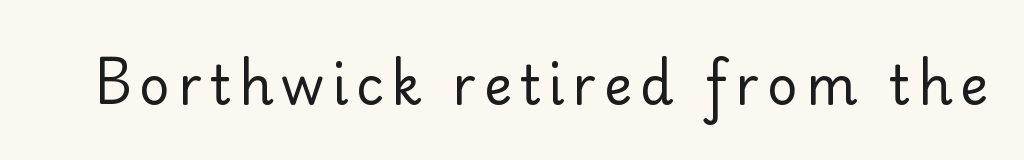
The image shows 53 px regular-weight sans-serif type, upright; set not underlined; low stroke contrast and a small x-height.
